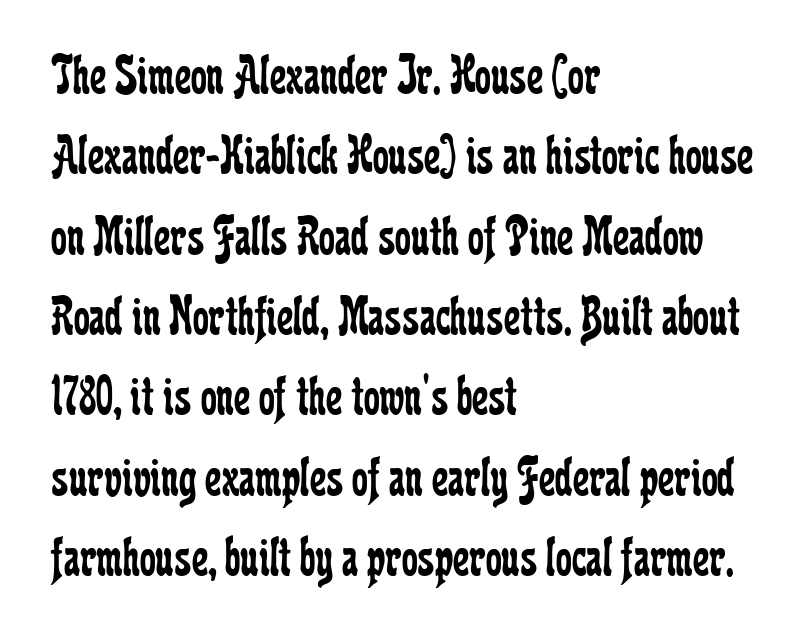
{"serif": "yes", "italic": "no", "bold": "no", "weight": "regular", "width": "condensed", "stroke_contrast": "low", "x_height": "medium", "monospaced": "no", "underline": "no", "align": "left", "line_spacing": "normal", "line_spacing_ratio": 1.41, "letter_spacing": "normal", "letter_spacing_em": 0.0, "glyph_px": 57}
